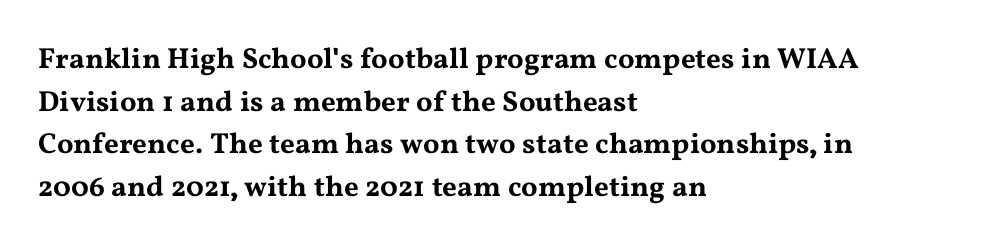
Upright lettering throughout. The rendering uses a moderate line-height, typical for paragraphs. Check under the words: just untouched page. Left-aligned paragraph, ragged on the right. The typeface chosen for these lines features serifs.
